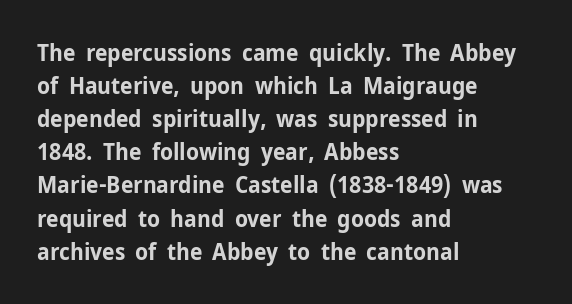
The image shows 23 px bold type, upright; set left-aligned, normal line spacing (1.44x), normal letter spacing, not underlined.
